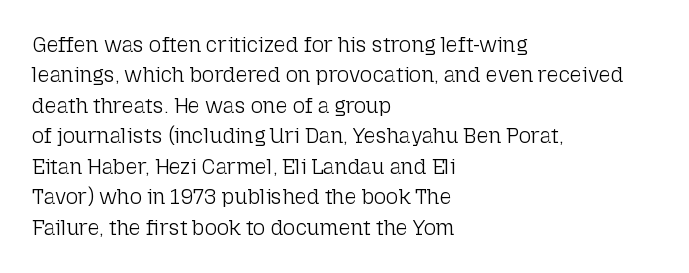
Letter spacing: default. Ink coverage per letter is moderate at most. The rag falls on the right side of this text block. Descenders are the only things crossing below the line. This block has exactly the height ordinary leading produces. This is the regular roman posture of the typeface.
